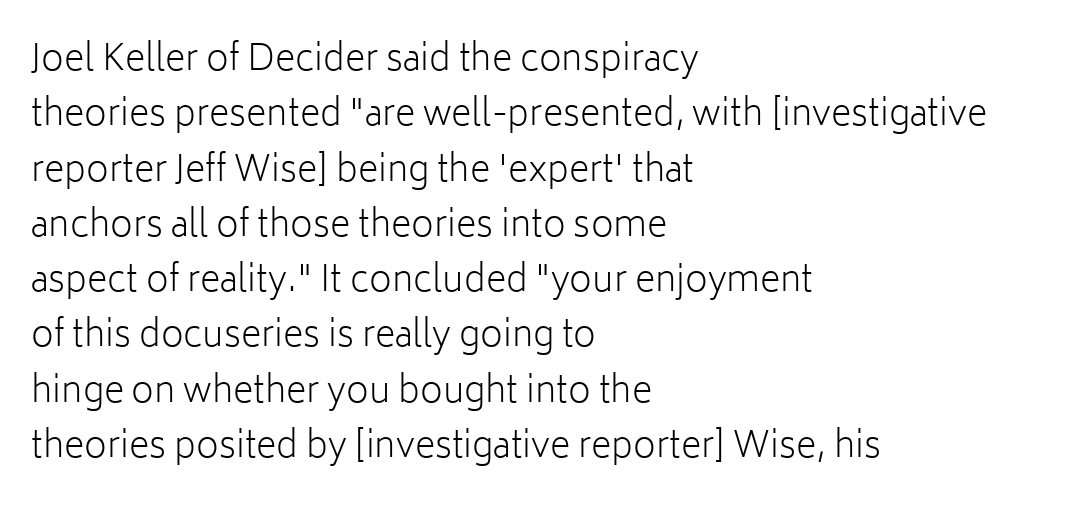
The image shows 35 px light sans-serif type, upright; set left-aligned, normal line spacing (1.58x), normal letter spacing, not underlined; low stroke contrast and a medium x-height.
